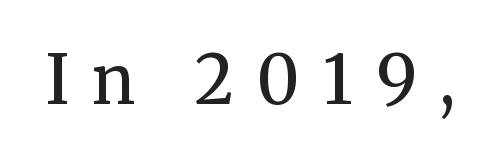
The image shows 67 px semibold serif type, upright; set unusually wide letter spacing (+0.34 em), not underlined; medium stroke contrast and a medium x-height.
